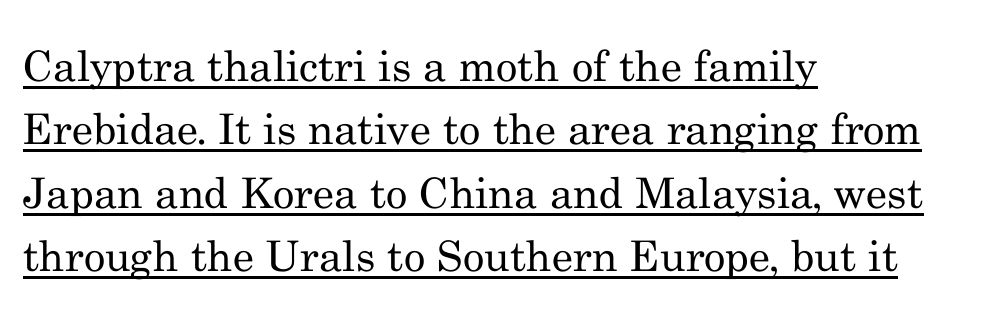
Q: Is the text bold? A: No.
Q: Is the text italic (slanted)? A: No, it is upright.
Q: Is the typeface a serif or a sans-serif typeface? A: Serif.
Q: Is the text underlined? A: Yes.
Q: How is the paragraph aligned? A: Left-aligned.
Q: Is the spacing between letters normal or unusually wide? A: Normal.
Q: Is the spacing between lines tight, normal or loose? A: Normal.
Q: Width (condensed, normal, or wide)? A: Normal.
Q: Stroke contrast? A: Medium.
Q: x-height? A: Small.
Q: Monospaced? A: No.
